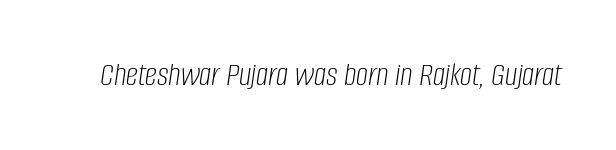
The image shows 34 px light, condensed type, italic (leaning right); set normal letter spacing, not underlined; low stroke contrast and a large x-height.
